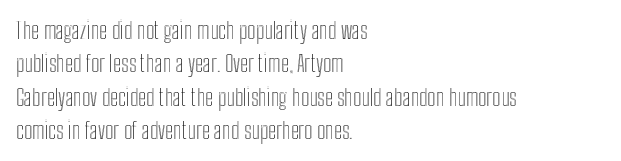
{"italic": "no", "underline": "no", "align": "left", "line_spacing": "normal", "line_spacing_ratio": 1.45, "letter_spacing": "normal", "letter_spacing_em": 0.0, "glyph_px": 23}
